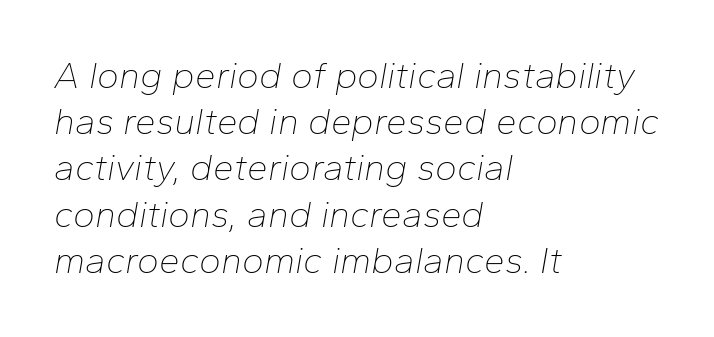
The image shows 37 px thin type, italic (leaning right); set left-aligned, normal line spacing (1.25x), normal letter spacing, not underlined; low stroke contrast and a medium x-height.
